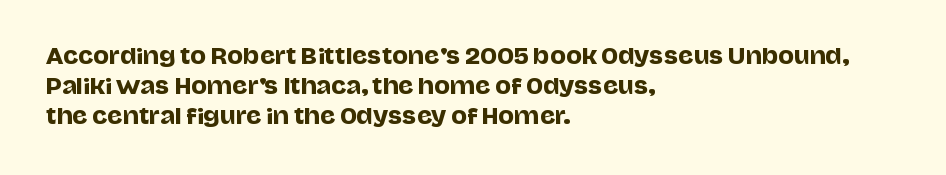
The image shows 21 px text type, upright; set left-aligned, normal line spacing (1.44x), normal letter spacing, not underlined.
